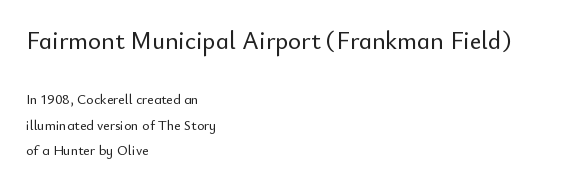
Q: Is the text italic (slanted)? A: No, it is upright.
Q: Is the text underlined? A: No.
Q: How is the paragraph aligned? A: Left-aligned.
Q: Is the spacing between letters normal or unusually wide? A: Normal.
Q: Which block of text is set in a larger size, the first (top) or the second (bottom)? A: The first (top) one.
